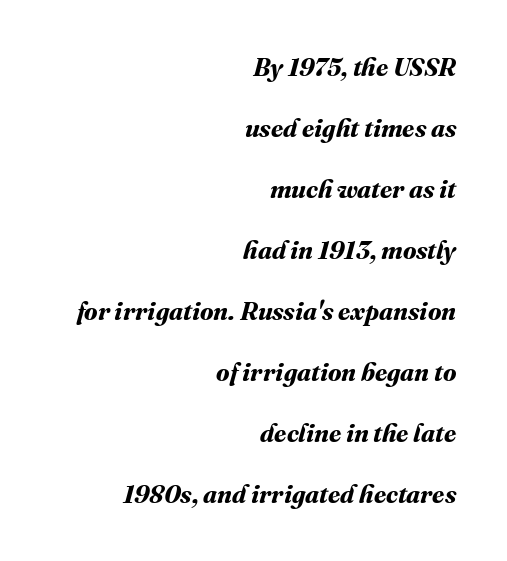
The image shows 25 px bold type; set right-aligned, loose line spacing (2.44x), normal letter spacing, not underlined.
